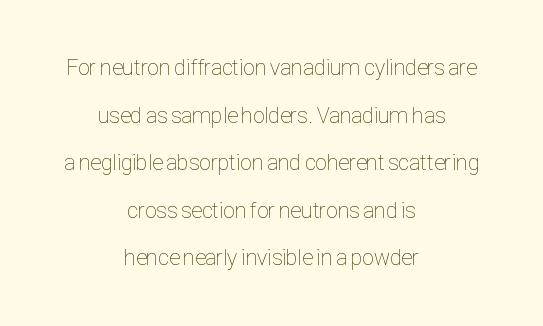
The image shows 22 px text type, upright; set centered, loose line spacing (2.16x), normal letter spacing, not underlined.
